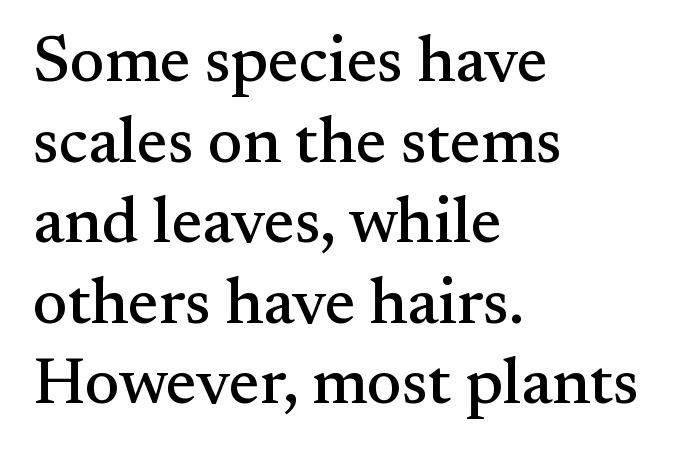
A typesetter would mark this as roman, not italic. Here the glyphs are tracked normally, forming tight word shapes. Yep, those are serifs on the letters. The words here are not underlined.
